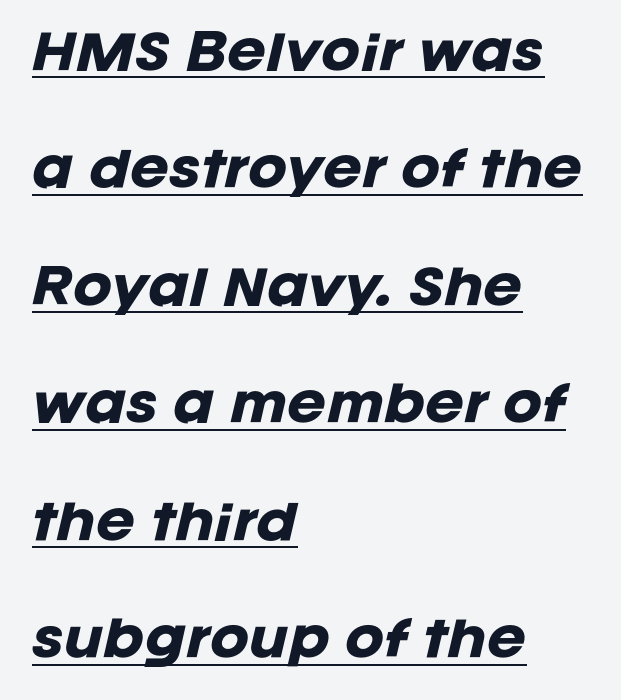
The string is rendered with underlining switched on. Default kerning and tracking; the words read as compact shapes. Interline gaps are noticeably wide in this sample. Varying glyph widths throughout — classic text-font behaviour. Line beginnings align vertically; line endings do not. The passage shown is emphatically bold.
